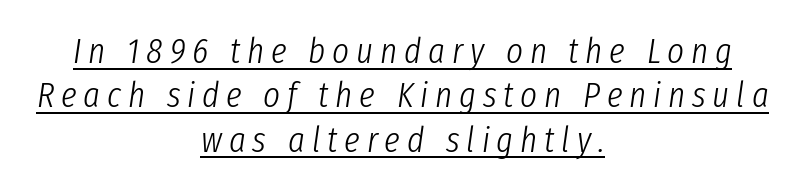
Slanted lettering throughout. You could not count columns in this text — the font is proportionally spaced. The sample's only ornament is a line tracing under the words. Weight class: somewhere from thin through regular. The rag falls on both sides of this text block equally.
